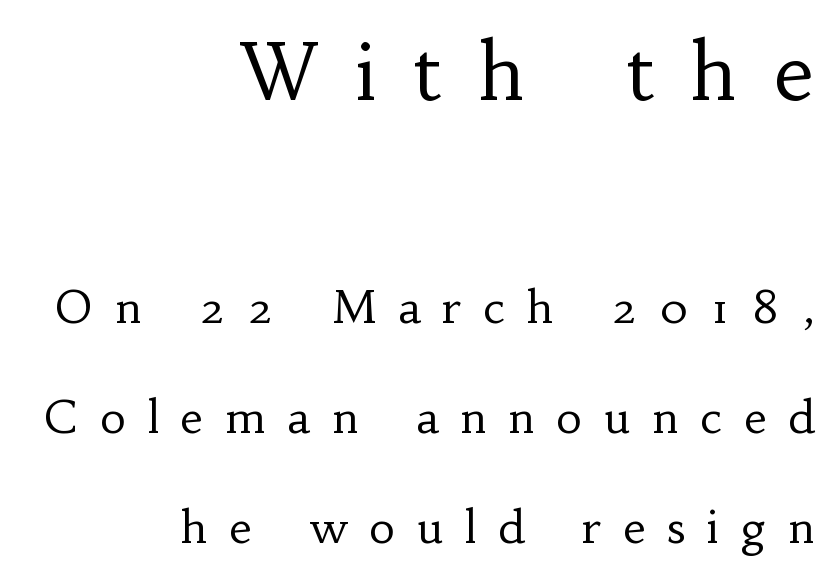
{"serif": "yes", "italic": "no", "bold": "no", "weight": "regular", "width": "normal", "stroke_contrast": "low", "x_height": "small", "monospaced": "no", "underline": "no", "align": "right", "line_spacing": "loose", "line_spacing_ratio": 2.45, "letter_spacing": "wide", "letter_spacing_em": 0.48, "larger_block": "first", "size_ratio": 1.76, "glyph_px": 79}
